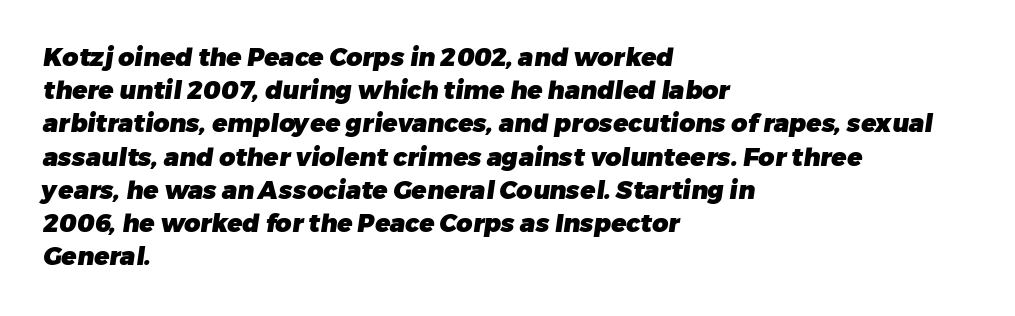
Look at the stroke-to-counter ratio: heavy, a bold. Line beginnings align vertically; line endings do not. The foot of each line stays bare and open. Rows of type keep a routine distance in the vertical direction. The passage shown has conventional tracking throughout.
